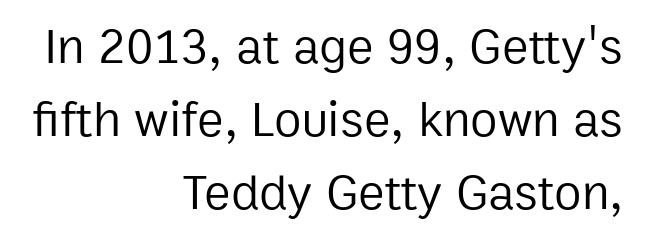
Q: Is the text bold? A: No.
Q: Is the text italic (slanted)? A: No, it is upright.
Q: Is the typeface a serif or a sans-serif typeface? A: Sans-serif.
Q: Is the text underlined? A: No.
Q: How is the paragraph aligned? A: Right-aligned.
Q: Is the spacing between letters normal or unusually wide? A: Normal.
Q: Is the spacing between lines tight, normal or loose? A: Normal.
Q: Width (condensed, normal, or wide)? A: Normal.
Q: Stroke contrast? A: Low.
Q: x-height? A: Medium.
Q: Monospaced? A: No.
